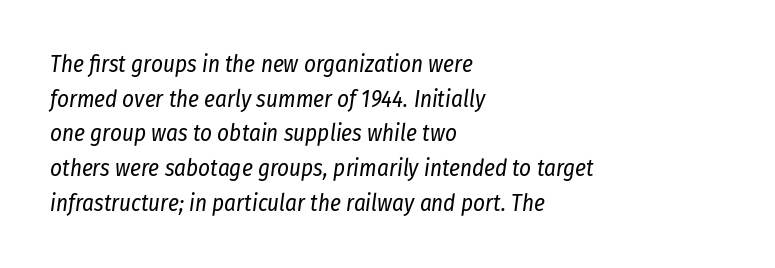
{"italic": "yes", "lean": "right", "slant_degrees": 8, "bold": "no", "underline": "no", "align": "left", "line_spacing": "normal", "line_spacing_ratio": 1.51, "letter_spacing": "normal", "letter_spacing_em": 0.0, "glyph_px": 23}
